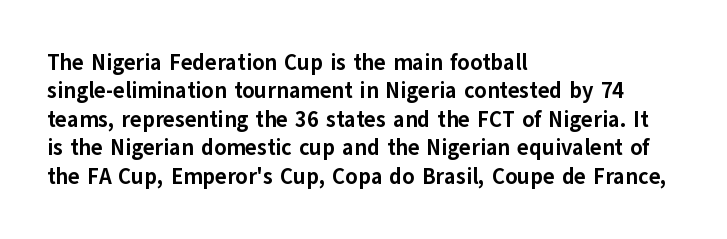
{"italic": "no", "bold": "yes", "underline": "no", "align": "left", "line_spacing": "normal", "line_spacing_ratio": 1.29, "letter_spacing": "normal", "letter_spacing_em": 0.0, "glyph_px": 22}
